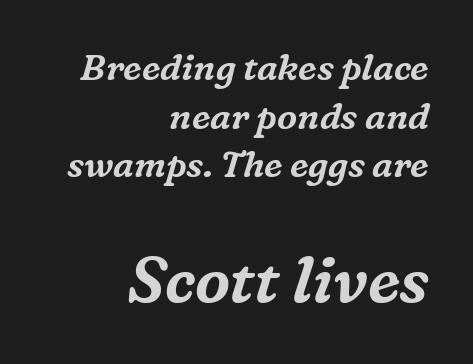
{"serif": "yes", "italic": "yes", "lean": "right", "slant_degrees": 16, "width": "normal", "stroke_contrast": "medium", "x_height": "medium", "monospaced": "no", "underline": "no", "align": "right", "line_spacing": "normal", "line_spacing_ratio": 1.35, "letter_spacing": "normal", "letter_spacing_em": 0.0, "larger_block": "second", "size_ratio": 1.75, "glyph_px": 63}
